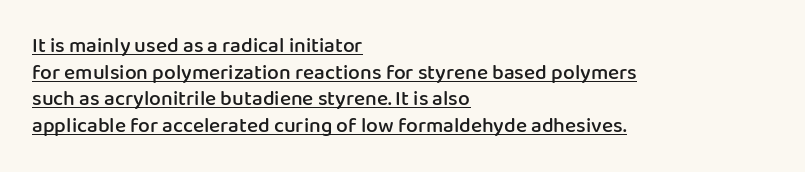
{"italic": "no", "bold": "semi", "underline": "yes", "align": "left", "line_spacing": "normal", "line_spacing_ratio": 1.27, "letter_spacing": "normal", "letter_spacing_em": 0.0, "glyph_px": 21}
